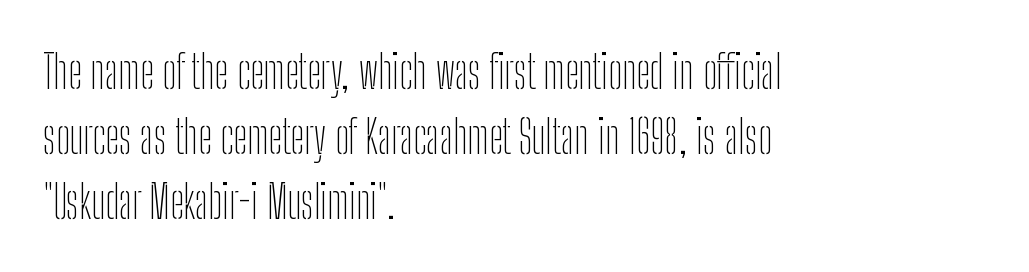
Honestly, there is no underline to notice here at all. The passage shown has conventional tracking throughout. A roman cut, with each character standing at attention. Caption: face not bold, strokes unweighted. Is this a fixed-width face? No — the glyphs have proportional, varying widths. The passage is arranged the way most books set body copy — flush left.
